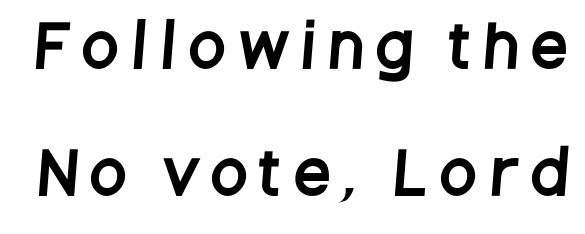
Letterform terminals end flat and unadorned throughout the passage. Vertical spacing — loose. The letters advance in unequal steps, a hallmark of proportional type. The words here are not underlined. Display-style spreading of the glyphs; the letterfit is very open.
